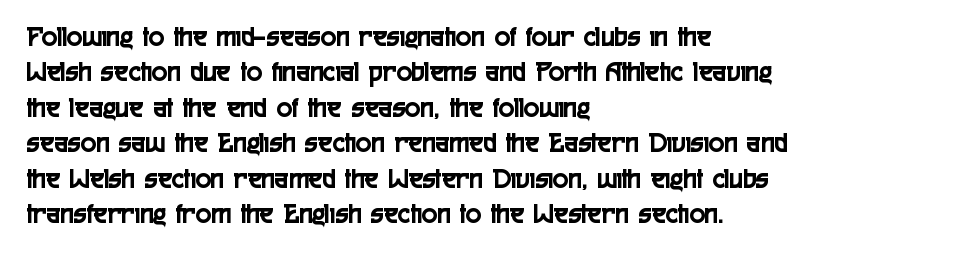
{"serif": "no", "italic": "no", "width": "condensed", "x_height": "medium", "monospaced": "no", "underline": "no", "align": "left", "line_spacing_ratio": 1.22, "letter_spacing": "normal", "letter_spacing_em": 0.0, "glyph_px": 29}
